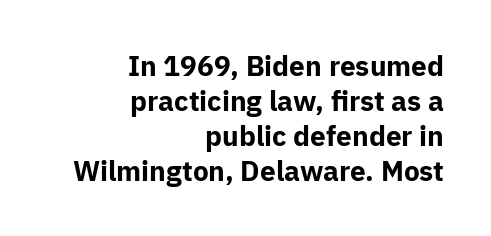
Q: Is the text bold? A: Yes.
Q: Is the text italic (slanted)? A: No, it is upright.
Q: Is the typeface a serif or a sans-serif typeface? A: Sans-serif.
Q: Is the text underlined? A: No.
Q: How is the paragraph aligned? A: Right-aligned.
Q: Is the spacing between letters normal or unusually wide? A: Normal.
Q: Is the spacing between lines tight, normal or loose? A: Normal.
Q: Width (condensed, normal, or wide)? A: Normal.
Q: Stroke contrast? A: Low.
Q: x-height? A: Medium.
Q: Monospaced? A: No.
